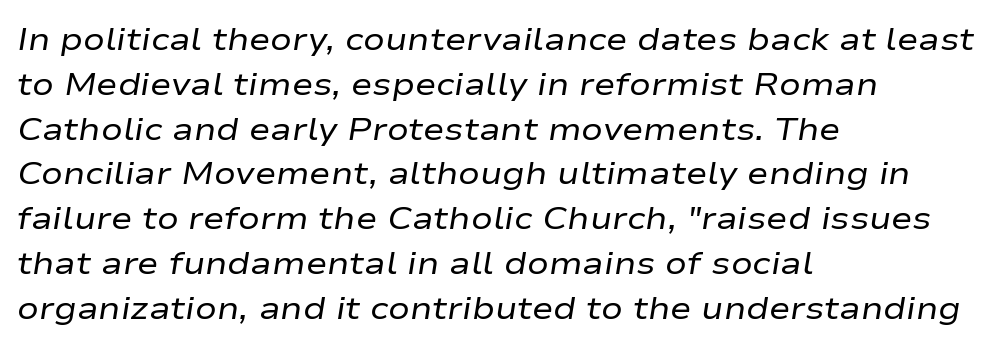
Q: Is the text bold? A: No.
Q: Is the text italic (slanted)? A: Yes, it leans right by about 9 degrees.
Q: Is the text underlined? A: No.
Q: How is the paragraph aligned? A: Left-aligned.
Q: Is the spacing between letters normal or unusually wide? A: Normal.
Q: Is the spacing between lines tight, normal or loose? A: Normal.
Q: Width (condensed, normal, or wide)? A: Wide.
Q: Stroke contrast? A: Low.
Q: x-height? A: Medium.
Q: Monospaced? A: No.
